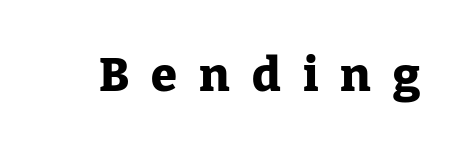
The image shows 47 px heavy serif type, upright; set unusually wide letter spacing (+0.47 em), not underlined; low stroke contrast and a medium x-height.
